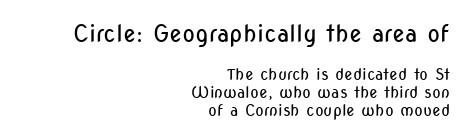
{"italic": "no", "bold": "no", "underline": "no", "align": "right", "line_spacing": "tight", "line_spacing_ratio": 1.13, "letter_spacing": "normal", "letter_spacing_em": 0.0, "larger_block": "first", "size_ratio": 1.5, "glyph_px": 24}
